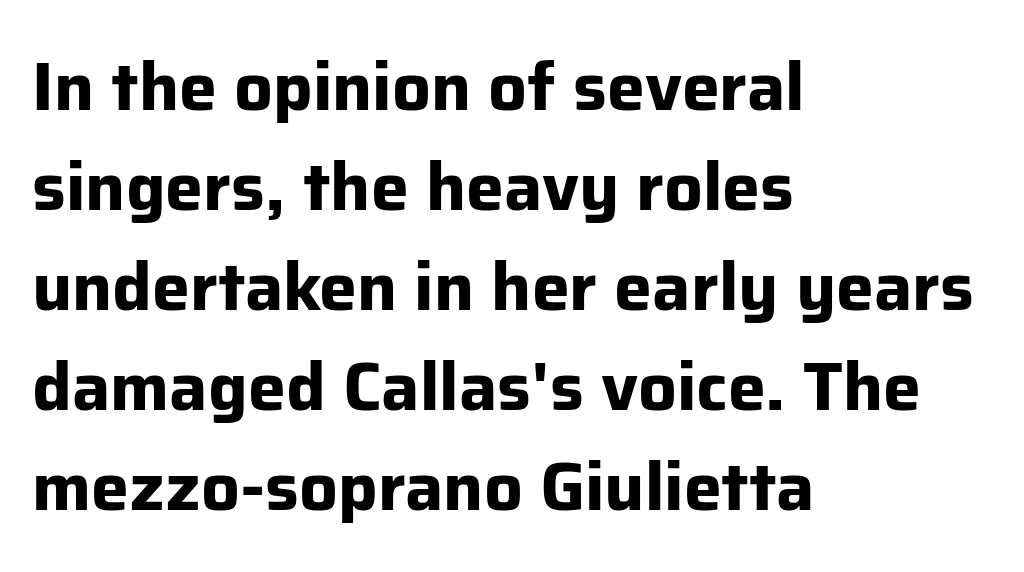
{"serif": "no", "italic": "no", "bold": "yes", "weight": "bold", "width": "normal", "stroke_contrast": "low", "x_height": "medium", "monospaced": "no", "underline": "no", "align": "left", "line_spacing": "normal", "line_spacing_ratio": 1.47, "letter_spacing": "normal", "letter_spacing_em": 0.0, "glyph_px": 68}
